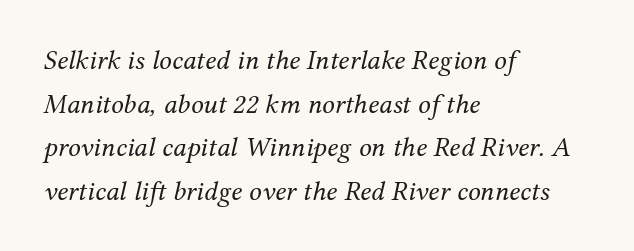
The image shows 28 px regular-weight serif type, italic (leaning right); set left-aligned, normal line spacing (1.56x), normal letter spacing, not underlined; medium stroke contrast and a medium x-height.
